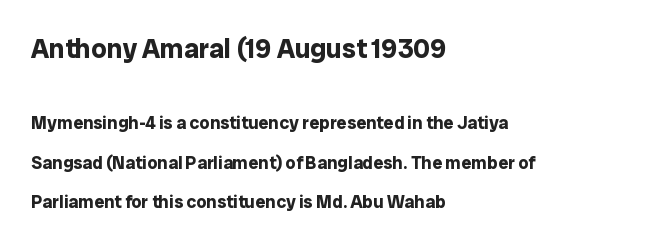
The image shows 27 px bold type, upright; set left-aligned, loose line spacing (2.18x), normal letter spacing, not underlined; the first (top) block is 1.5x larger.
